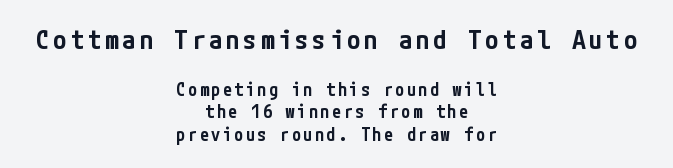
The type sits square on the baseline with zero lean. Centered paragraph, ragged on both sides. These words are printed semibold, heavier than regular yet not bold. Reading down the column, the eye jumps a familiar distance to each next line. Large over small — that's the arrangement of the two blocks here.
